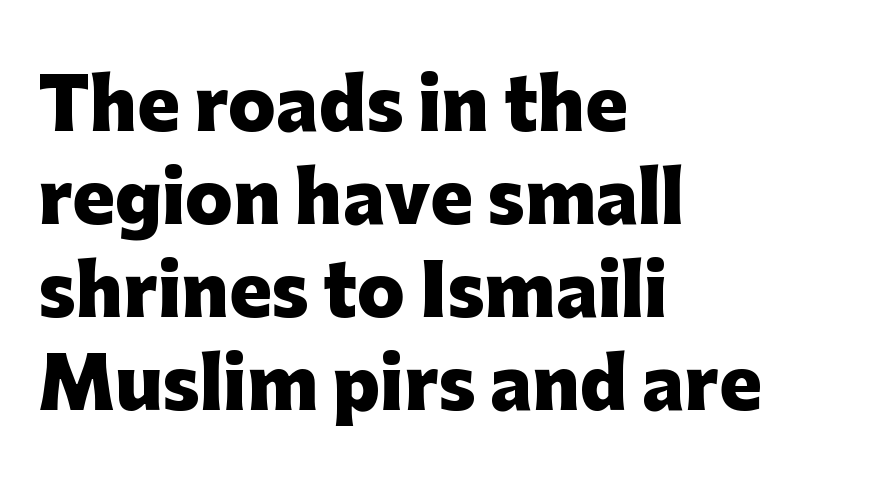
Q: Is the text bold? A: Yes.
Q: Is the text italic (slanted)? A: No, it is upright.
Q: Is the typeface a serif or a sans-serif typeface? A: Sans-serif.
Q: Is the text underlined? A: No.
Q: How is the paragraph aligned? A: Left-aligned.
Q: Is the spacing between letters normal or unusually wide? A: Normal.
Q: Is the spacing between lines tight, normal or loose? A: Normal.
Q: Width (condensed, normal, or wide)? A: Normal.
Q: Stroke contrast? A: Low.
Q: x-height? A: Medium.
Q: Monospaced? A: No.
